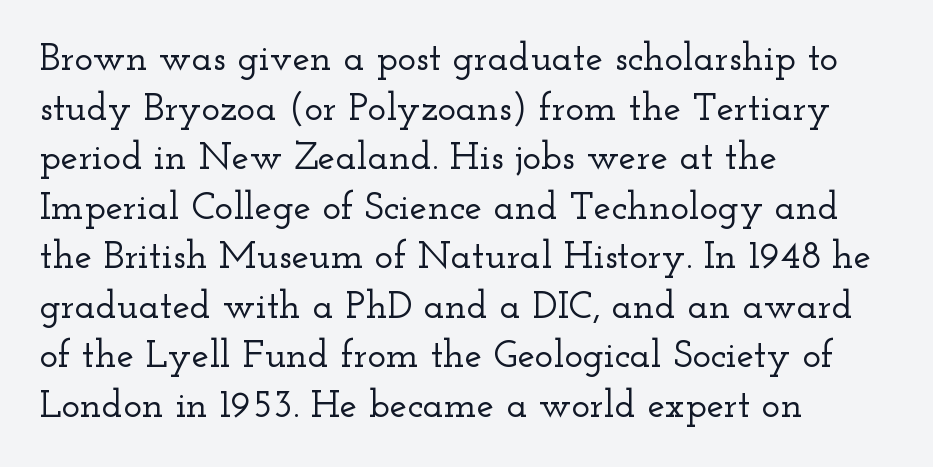
{"serif": "yes", "italic": "no", "width": "wide", "stroke_contrast": "low", "x_height": "small", "monospaced": "no", "underline": "no", "align": "left", "line_spacing": "normal", "line_spacing_ratio": 1.27, "letter_spacing": "normal", "letter_spacing_em": 0.0, "glyph_px": 39}
